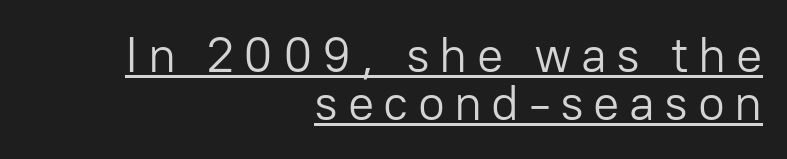
The image shows 49 px light sans-serif type, upright; set right-aligned, tight line spacing (0.98x), underlined; low stroke contrast and a medium x-height.
